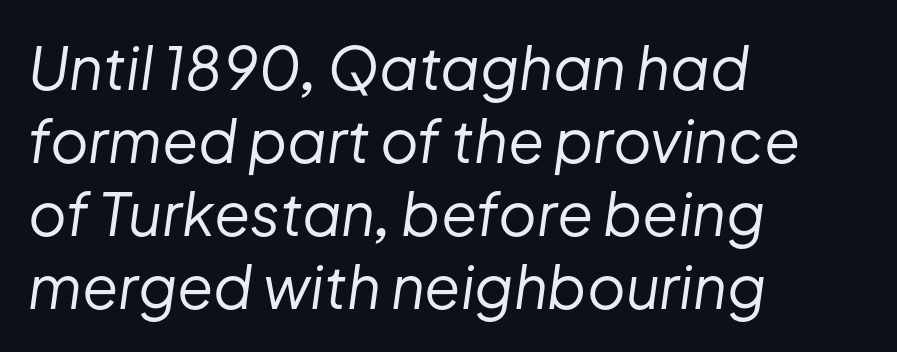
This reads as an unemphasized weight, regular at the heaviest. The letters advance in unequal steps, a hallmark of proportional type. Each row of text sits above clean, open space. Does the copy run flush right? No — it runs flush left. The horizontal fit of the characters is conventional and even.
